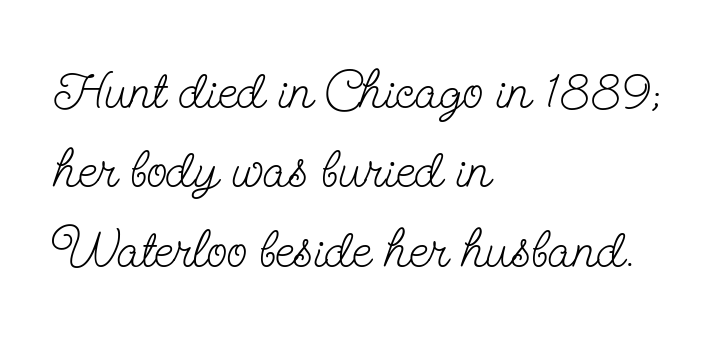
The image shows 54 px light, condensed serif type; set left-aligned, normal line spacing (1.47x), normal letter spacing, not underlined; low stroke contrast and a small x-height.
